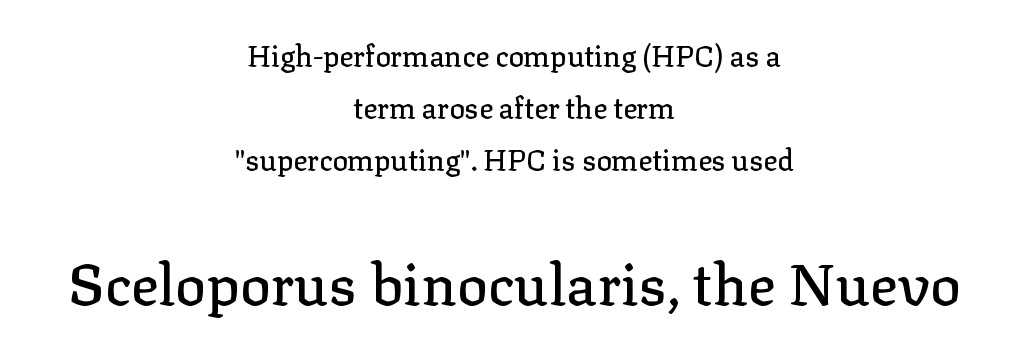
Q: Is the text italic (slanted)? A: No, it is upright.
Q: Is the typeface a serif or a sans-serif typeface? A: Serif.
Q: Is the text underlined? A: No.
Q: How is the paragraph aligned? A: Centered.
Q: Is the spacing between letters normal or unusually wide? A: Normal.
Q: Which block of text is set in a larger size, the first (top) or the second (bottom)? A: The second (bottom) one.
Q: Width (condensed, normal, or wide)? A: Normal.
Q: Stroke contrast? A: Low.
Q: x-height? A: Medium.
Q: Monospaced? A: No.
